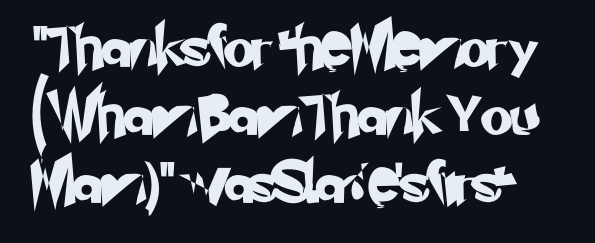
The image shows 41 px sans-serif type; set normal line spacing (1.66x), normal letter spacing, not underlined; low stroke contrast and a small x-height.
